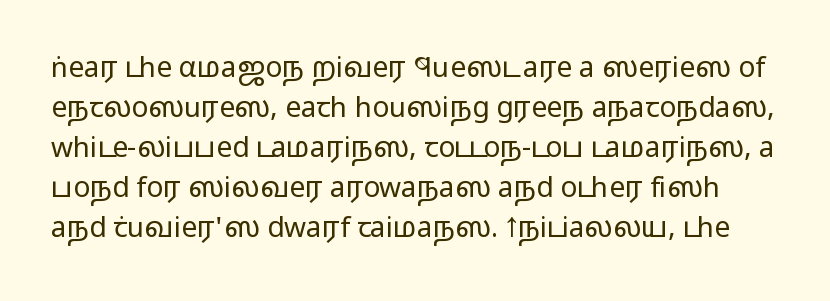
Q: Is the text bold? A: No.
Q: Is the text italic (slanted)? A: No, it is upright.
Q: Is the typeface a serif or a sans-serif typeface? A: Sans-serif.
Q: Is the text underlined? A: No.
Q: Is the spacing between letters normal or unusually wide? A: Normal.
Q: Is the spacing between lines tight, normal or loose? A: Normal.
Q: Width (condensed, normal, or wide)? A: Wide.
Q: Stroke contrast? A: Low.
Q: x-height? A: Medium.
Q: Monospaced? A: No.
